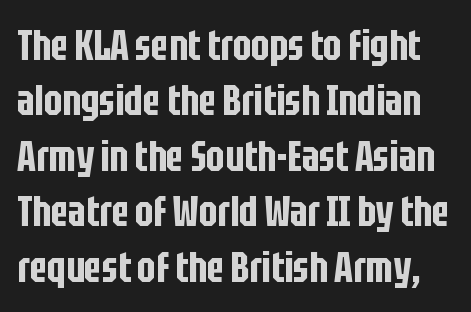
The image shows 43 px condensed sans-serif type, upright; set normal line spacing (1.29x), normal letter spacing, not underlined; low stroke contrast and a large x-height.
